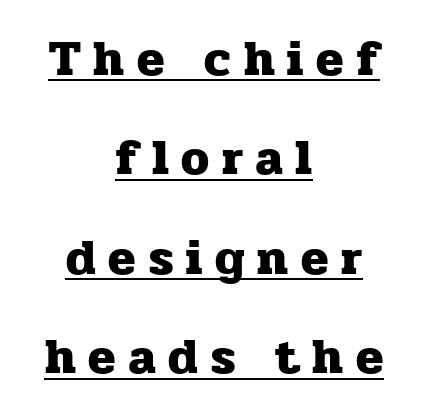
{"serif": "yes", "italic": "no", "bold": "yes", "weight": "heavy", "width": "normal", "stroke_contrast": "low", "x_height": "medium", "monospaced": "no", "underline": "yes", "align": "center", "line_spacing": "loose", "line_spacing_ratio": 1.99, "letter_spacing": "wide", "letter_spacing_em": 0.26, "glyph_px": 50}
